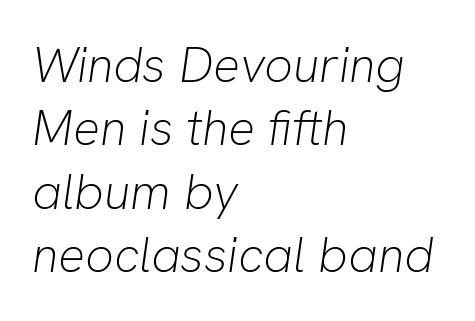
Q: Is the text bold? A: No.
Q: Is the text italic (slanted)? A: Yes, it leans right by about 8 degrees.
Q: Is the text underlined? A: No.
Q: How is the paragraph aligned? A: Left-aligned.
Q: Is the spacing between letters normal or unusually wide? A: Normal.
Q: Is the spacing between lines tight, normal or loose? A: Normal.
Q: Width (condensed, normal, or wide)? A: Normal.
Q: Stroke contrast? A: Low.
Q: x-height? A: Medium.
Q: Monospaced? A: No.
